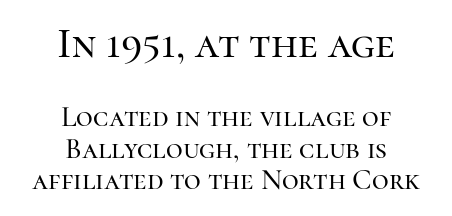
Q: Is the text italic (slanted)? A: No, it is upright.
Q: Is the typeface a serif or a sans-serif typeface? A: Serif.
Q: Is the text underlined? A: No.
Q: How is the paragraph aligned? A: Centered.
Q: Is the spacing between letters normal or unusually wide? A: Normal.
Q: Is the spacing between lines tight, normal or loose? A: Tight.
Q: Which block of text is set in a larger size, the first (top) or the second (bottom)? A: The first (top) one.
Q: Width (condensed, normal, or wide)? A: Normal.
Q: Stroke contrast? A: High.
Q: x-height? A: Medium.
Q: Monospaced? A: No.
